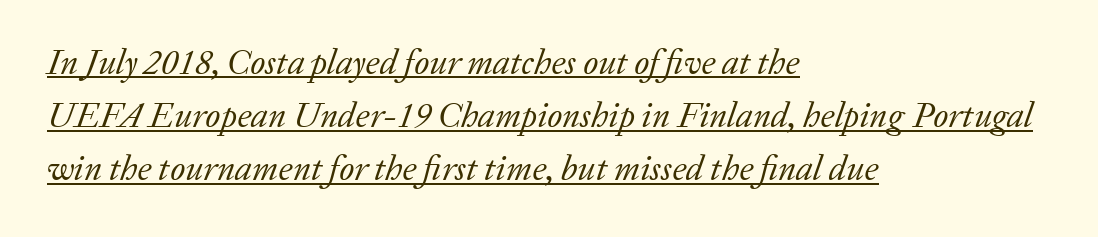
What stands out about the letter spacing? Nothing — it is the standard amount. The cut favours lightness, reaching ordinary text weight at its darkest. Short and long lines alike share a common starting point at left. Would a proofreader flag this as italicized? Yes. Character widths vary here, with narrow letters taking less room than wide ones.
